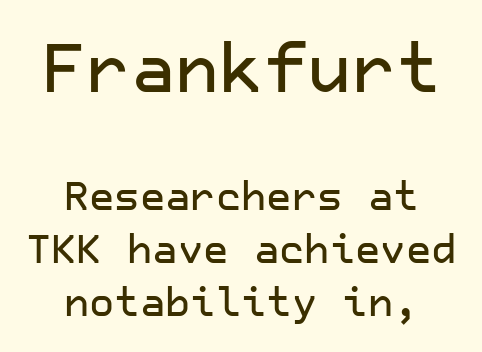
The image shows 68 px sans-serif type, upright; set centered, normal line spacing (1.36x), normal letter spacing, not underlined; the first (top) block is 1.74x larger; low stroke contrast and a medium x-height.
